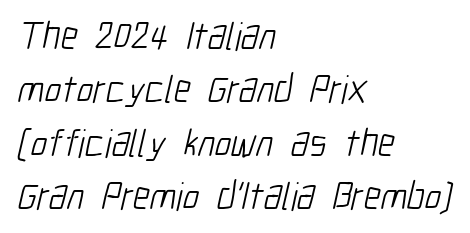
What's the leading like? Ordinary, nothing unusual. Note the varied advance widths — an 'i' is clearly narrower than an 'm'. The foot of each line stays bare and open. The horizontal fit of the characters is conventional and even.
